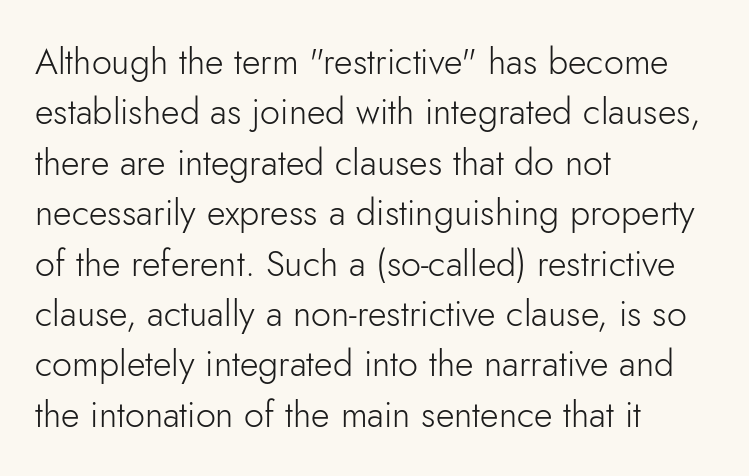
The words here are not underlined. The face used here is a sans, in the tradition of grotesques and geometrics. Typeset ragged right — the left edge is the straight one. Is this a heavy cut? Hardly; it is regular or lighter. Style check: upright. Regarding leading, the lines here are spaced in the standard way.
